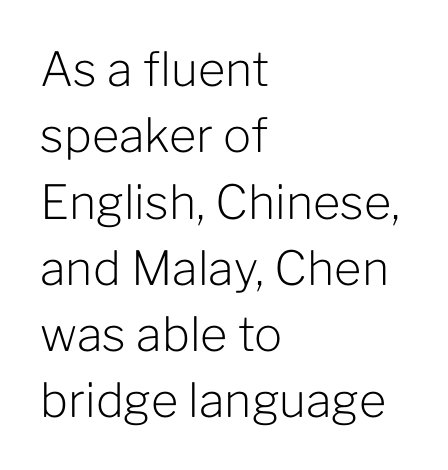
All the whitespace from short lines collects on the right. Each letter keeps its own natural width here, so spacing adapts to shape. This is the regular roman posture of the typeface. The rendering keeps characters at their native spacing. How would I describe the line gaps? Plain and ordinary. Weight: in the light-to-regular range.
